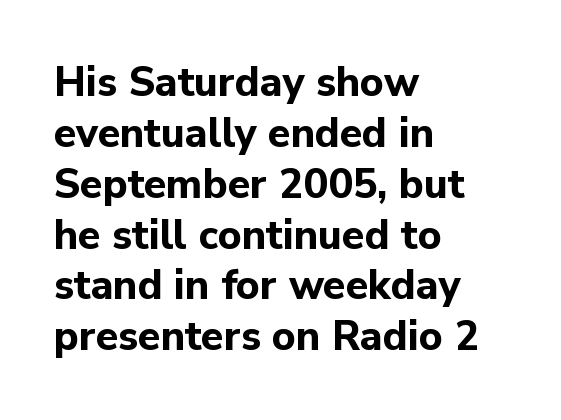
Is this a sans? Yes — the strokes have no serifs. Each word holds together tightly as a unit, with standard inter-letter gaps. Line beginnings align vertically; line endings do not. The rendering uses natural spacing where letterforms have individual widths.
